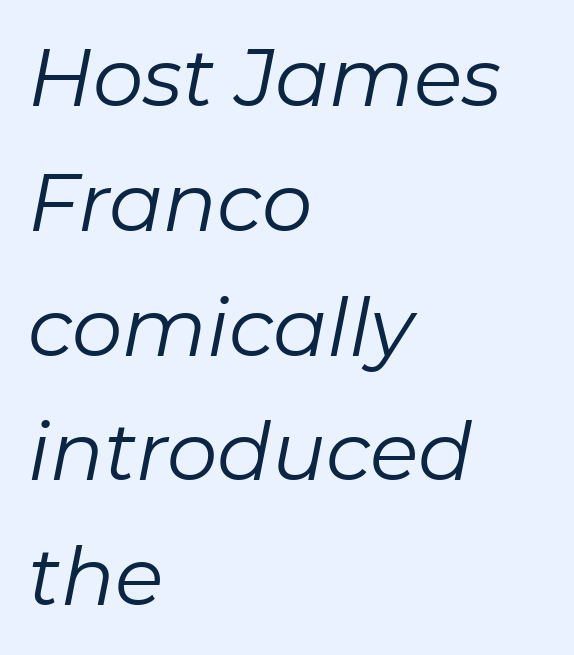
Q: Is the text bold? A: No.
Q: Is the text italic (slanted)? A: Yes, it leans right by about 11 degrees.
Q: Is the text underlined? A: No.
Q: How is the paragraph aligned? A: Left-aligned.
Q: Is the spacing between letters normal or unusually wide? A: Normal.
Q: Is the spacing between lines tight, normal or loose? A: Normal.
Q: Width (condensed, normal, or wide)? A: Normal.
Q: Stroke contrast? A: Low.
Q: x-height? A: Medium.
Q: Monospaced? A: No.
